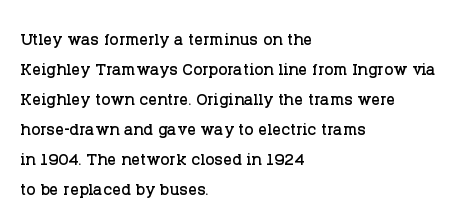
The image shows 22 px text type, upright; set left-aligned, normal line spacing (1.36x), normal letter spacing, not underlined.
